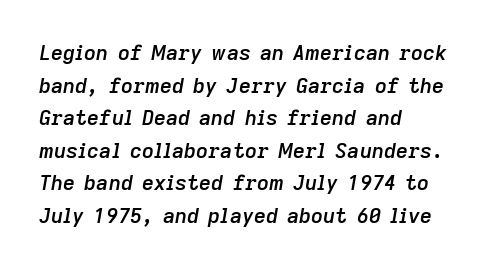
In terms of leading, this rendering sits right in the middle. Words float on clear page, feet unadorned. Strokes here are thickened, but only to semibold level. The rendering applies a slant to the glyphs. Spacing between characters is what you'd get straight out of the box.
